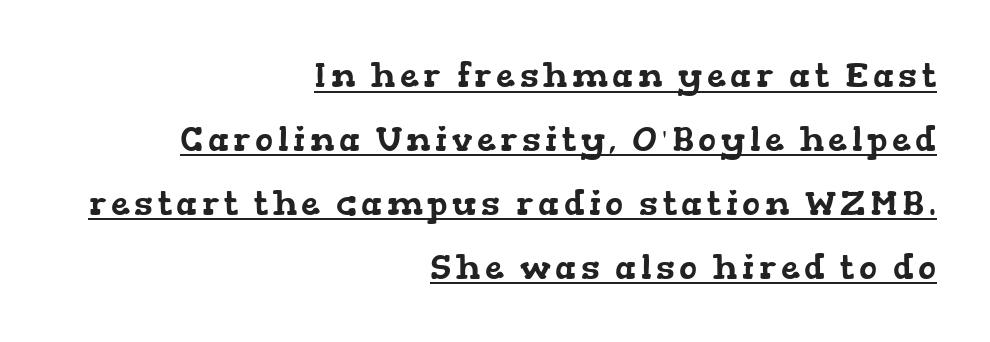
Looks like regular typesetting: each glyph gets only the width it needs. Somebody hit Ctrl+U on this one — the words are underlined. Casual observation: everything's shoved over to the right. Classification — serif.
